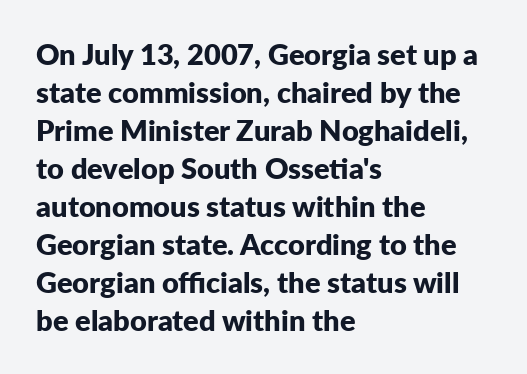
{"serif": "no", "italic": "no", "bold": "yes", "weight": "bold", "width": "normal", "stroke_contrast": "low", "x_height": "medium", "monospaced": "no", "underline": "no", "align": "left", "line_spacing": "normal", "line_spacing_ratio": 1.31, "letter_spacing": "normal", "letter_spacing_em": 0.0, "glyph_px": 29}
